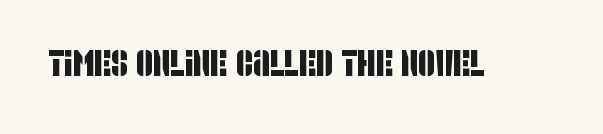
Q: Is the typeface a serif or a sans-serif typeface? A: Sans-serif.
Q: Is the text underlined? A: No.
Q: Is the spacing between letters normal or unusually wide? A: Normal.
Q: Width (condensed, normal, or wide)? A: Condensed.
Q: Stroke contrast? A: Low.
Q: x-height? A: Large.
Q: Monospaced? A: No.
